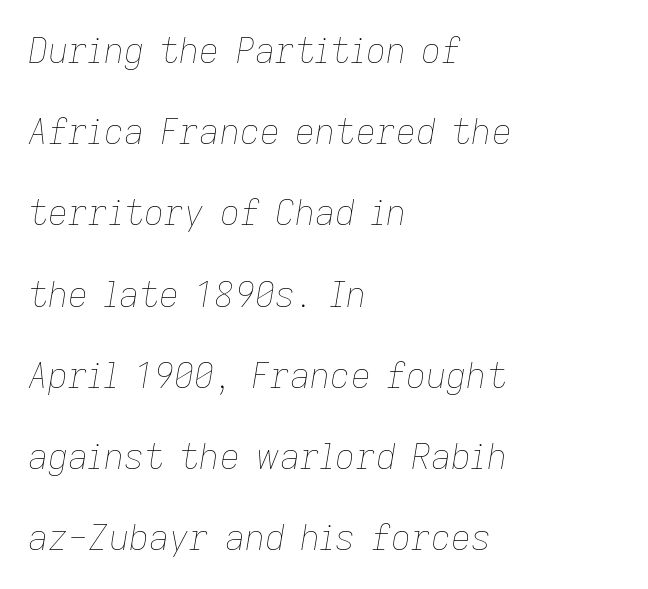
Q: Is the text bold? A: No.
Q: Is the text italic (slanted)? A: Yes, it leans right by about 9 degrees.
Q: Is the text underlined? A: No.
Q: How is the paragraph aligned? A: Left-aligned.
Q: Is the spacing between letters normal or unusually wide? A: Normal.
Q: Is the spacing between lines tight, normal or loose? A: Loose.
Q: Width (condensed, normal, or wide)? A: Normal.
Q: Stroke contrast? A: Low.
Q: x-height? A: Medium.
Q: Monospaced? A: No.
